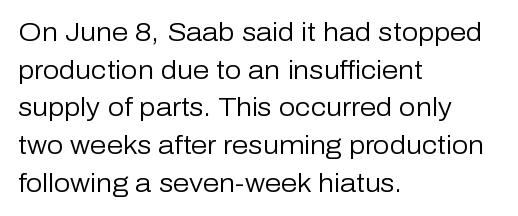
{"italic": "no", "bold": "no", "underline": "no", "align": "left", "line_spacing": "normal", "line_spacing_ratio": 1.45, "letter_spacing": "normal", "letter_spacing_em": 0.0, "glyph_px": 26}
